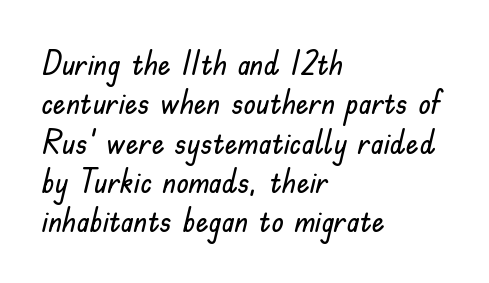
The image shows 32 px sans-serif type; set left-aligned, line spacing 1.23x, normal letter spacing, not underlined; low stroke contrast and a small x-height.
